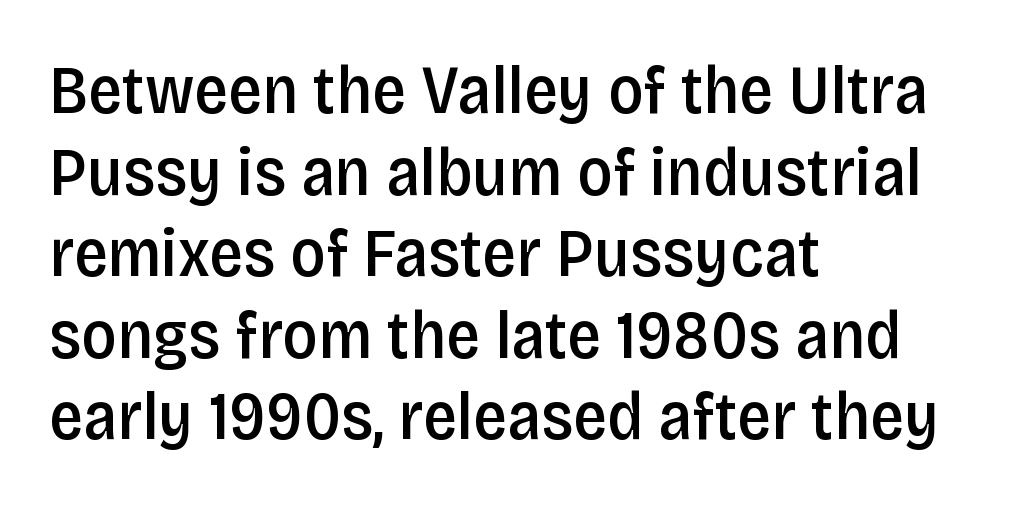
Bold? Not quite — semibold, heavier than regular but stopping short. Each letter keeps its own natural width here, so spacing adapts to shape. Font category for this specimen: sans-serif. The setting favours the left margin, as ordinary paragraphs usually do.
